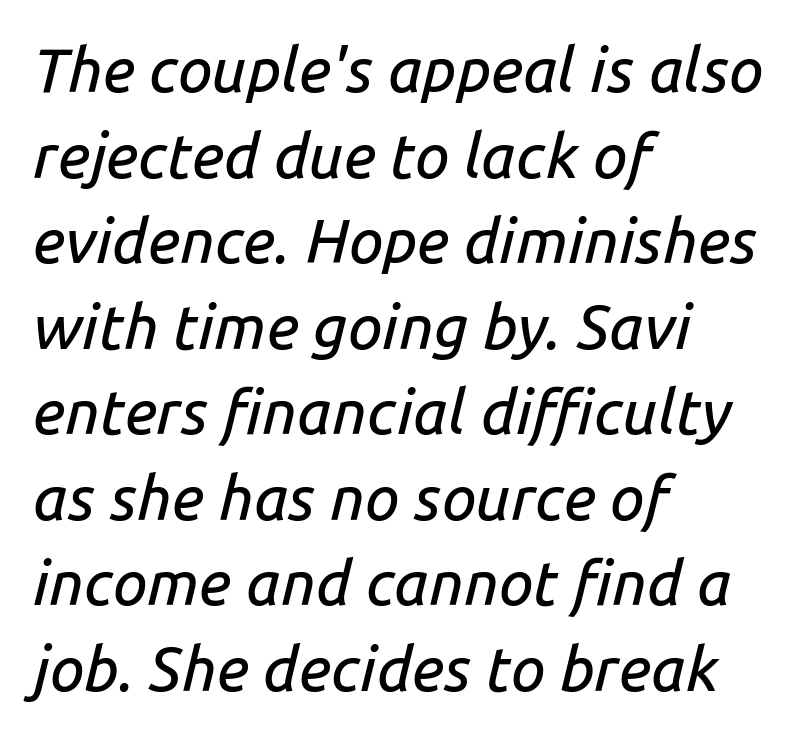
A clean baseline with only descenders dipping below it. Here the designer chose a conventional face with non-uniform glyph widths. Nothing unusual about the tracking: characters are spaced as the font intends. In terms of posture, this sample is oblique.
